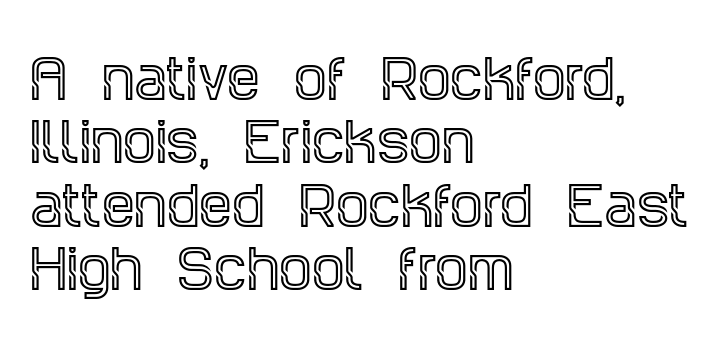
Casual observation: everything's shoved over to the left. Little horizontal feet cap the strokes, marking this as serif type. Is this a fixed-width face? No — the glyphs have proportional, varying widths. You could call the tracking neutral — neither tight nor loose. In terms of posture, this sample is upright.
